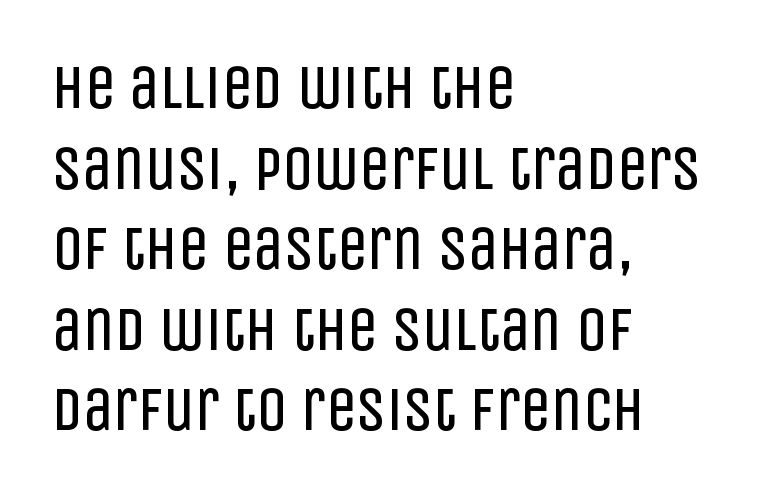
The image shows 61 px regular-weight, condensed sans-serif type, upright; set left-aligned, normal line spacing (1.32x), normal letter spacing, not underlined; low stroke contrast and a large x-height.
